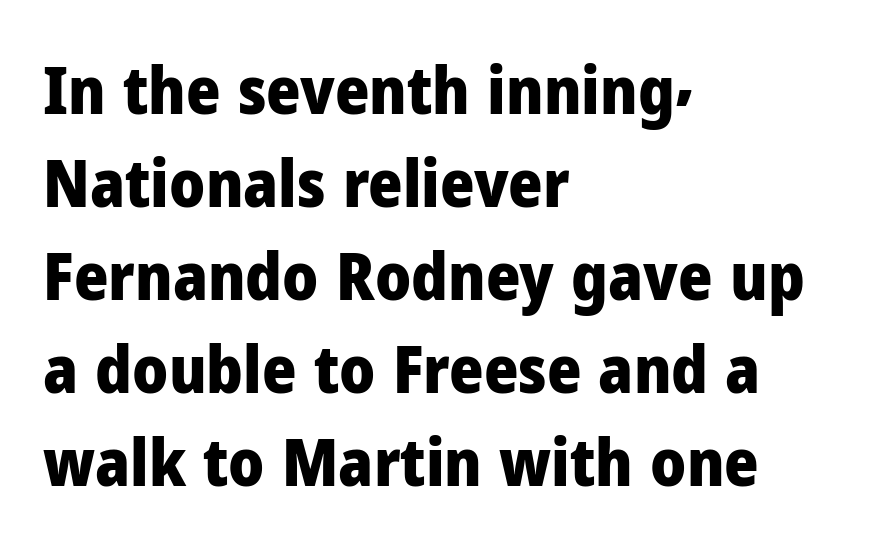
Typographically, this falls in the sans-serif category. Does extra space separate the letters? No, they use regular spacing. Is the type bold? Yes — the strokes are clearly thick and heavy. Where is the straight margin? On the left.
